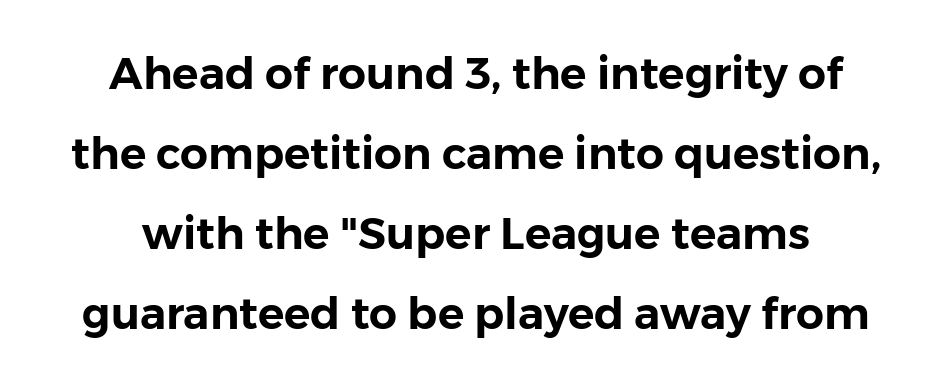
{"serif": "no", "italic": "no", "width": "normal", "stroke_contrast": "low", "x_height": "medium", "monospaced": "no", "underline": "no", "line_spacing_ratio": 1.82, "letter_spacing": "normal", "letter_spacing_em": 0.0, "glyph_px": 44}
